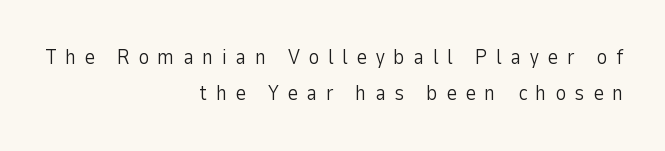
Q: Is the text bold? A: No.
Q: Is the text italic (slanted)? A: No, it is upright.
Q: Is the text underlined? A: No.
Q: How is the paragraph aligned? A: Right-aligned.
Q: Is the spacing between letters normal or unusually wide? A: Unusually wide.
